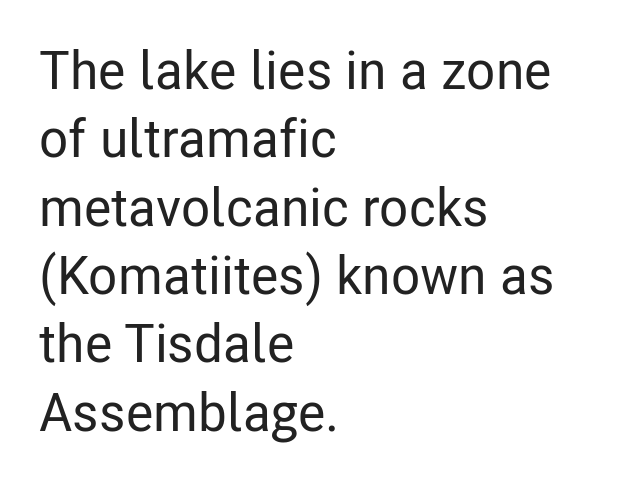
The ragged edge is on the right, which tells us the setting is flush left. Letters rest on an invisible, unmarked baseline. Notice how descenders clear the ascenders below comfortably — that's standard leading. A typesetter would label this face a sans.
